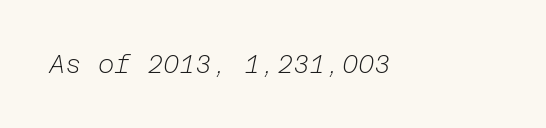
The image shows 25 px text type, italic (leaning right); set normal letter spacing, not underlined.
